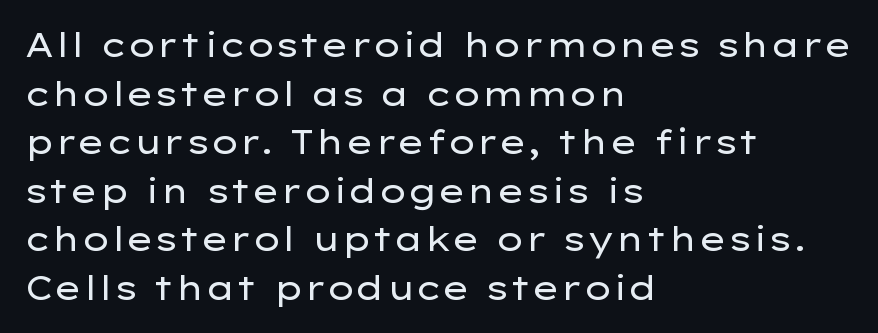
Q: Is the text bold? A: No.
Q: Is the text italic (slanted)? A: No, it is upright.
Q: Is the typeface a serif or a sans-serif typeface? A: Sans-serif.
Q: Is the text underlined? A: No.
Q: How is the paragraph aligned? A: Left-aligned.
Q: Is the spacing between letters normal or unusually wide? A: Normal.
Q: Is the spacing between lines tight, normal or loose? A: Normal.
Q: Width (condensed, normal, or wide)? A: Wide.
Q: Stroke contrast? A: Low.
Q: x-height? A: Medium.
Q: Monospaced? A: No.
